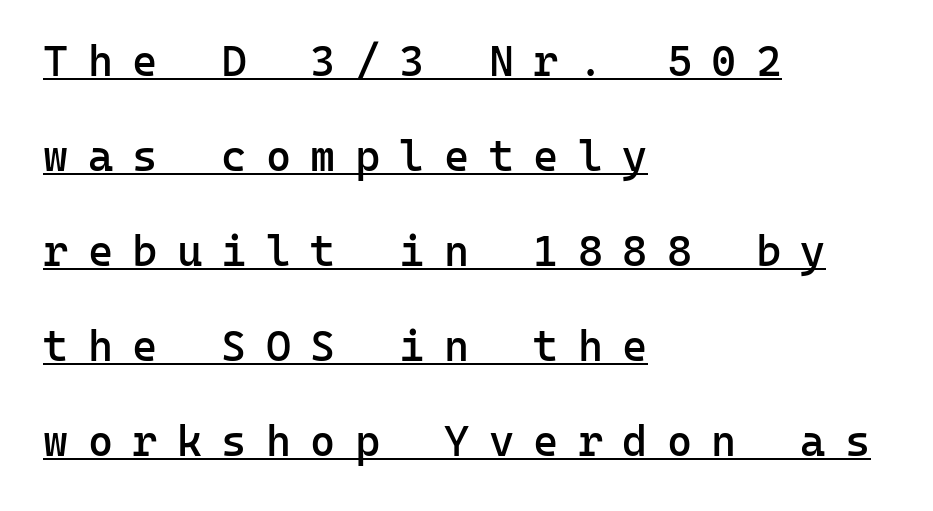
{"serif": "no", "italic": "no", "bold": "semi", "weight": "semibold", "width": "normal", "stroke_contrast": "low", "x_height": "medium", "monospaced": "yes", "underline": "yes", "align": "left", "line_spacing": "loose", "line_spacing_ratio": 2.21, "letter_spacing": "wide", "letter_spacing_em": 0.45, "glyph_px": 43}
